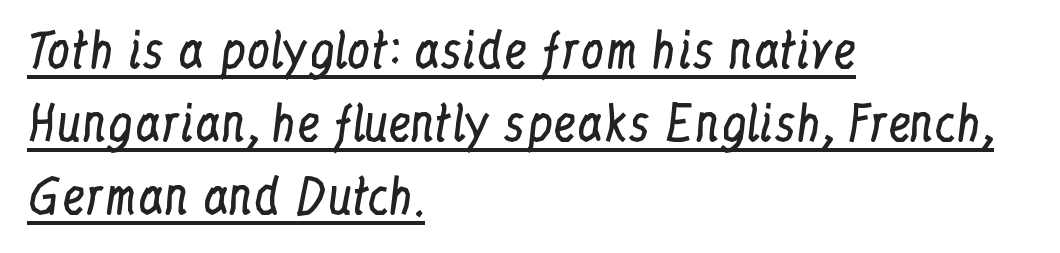
{"serif": "yes", "bold": "no", "weight": "regular", "width": "condensed", "stroke_contrast": "low", "x_height": "medium", "monospaced": "no", "underline": "yes", "align": "left", "line_spacing": "normal", "line_spacing_ratio": 1.55, "letter_spacing": "normal", "letter_spacing_em": 0.0, "glyph_px": 47}
